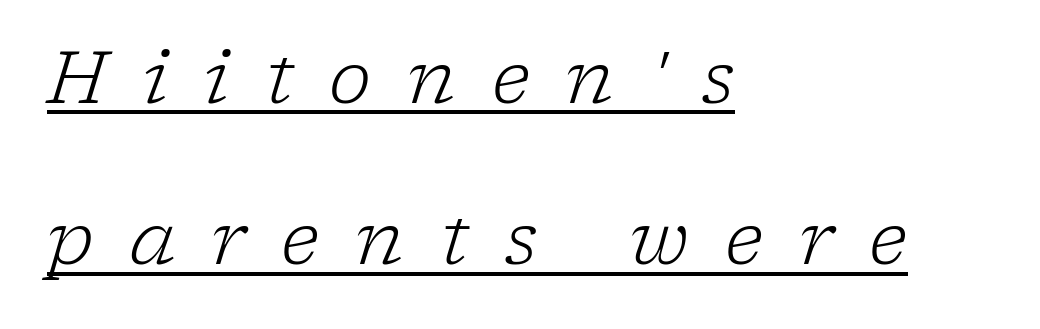
The image shows 72 px light serif type, italic (leaning right); set left-aligned, loose line spacing (2.24x), unusually wide letter spacing (+0.5 em), underlined; low stroke contrast and a medium x-height.
